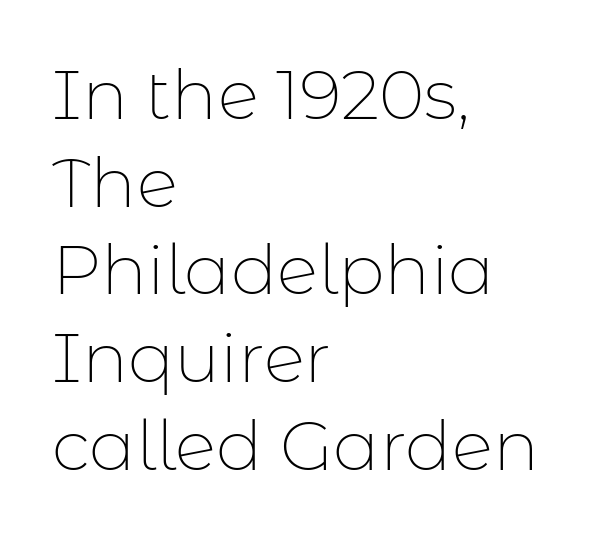
The image shows 69 px thin sans-serif type, upright; set left-aligned, normal line spacing (1.27x), normal letter spacing, not underlined; low stroke contrast and a medium x-height.
